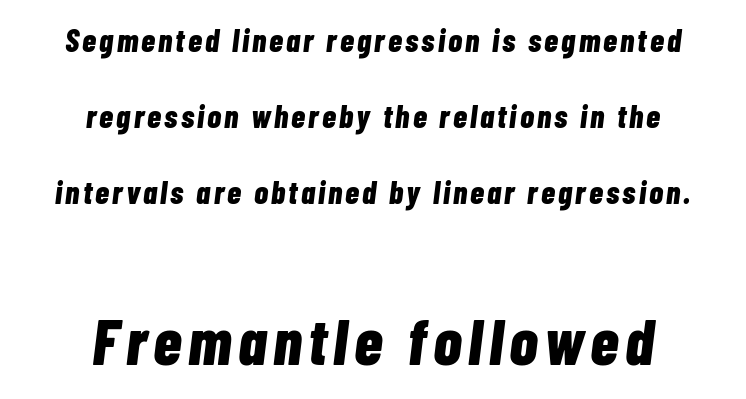
Q: Is the text bold? A: Yes.
Q: Is the text italic (slanted)? A: Yes, it leans right by about 7 degrees.
Q: Is the text underlined? A: No.
Q: How is the paragraph aligned? A: Centered.
Q: Is the spacing between lines tight, normal or loose? A: Loose.
Q: Which block of text is set in a larger size, the first (top) or the second (bottom)? A: The second (bottom) one.
Q: Width (condensed, normal, or wide)? A: Condensed.
Q: Stroke contrast? A: Low.
Q: x-height? A: Medium.
Q: Monospaced? A: No.
